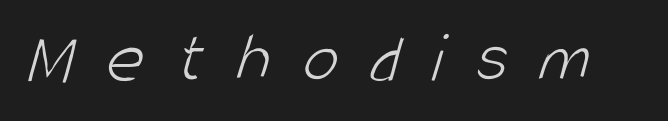
Ink coverage per letter is moderate at most. The area under the type is left untouched. The type family on display is of the sans-serif kind. Someone cranked the tracking dial way up on this one. The face used here is proportionally spaced, like ordinary book or web type.
